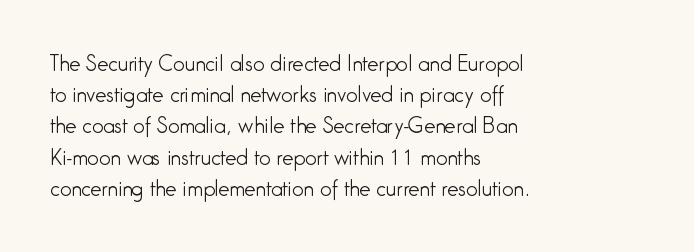
The image shows 20 px text type, upright; set left-aligned, normal line spacing (1.56x), normal letter spacing, not underlined.
